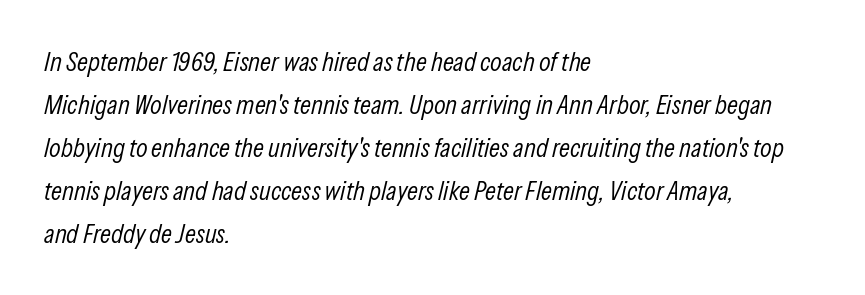
Q: Is the text bold? A: No.
Q: Is the text italic (slanted)? A: Yes, it leans right by about 13 degrees.
Q: Is the text underlined? A: No.
Q: How is the paragraph aligned? A: Left-aligned.
Q: Is the spacing between letters normal or unusually wide? A: Normal.
Q: Is the spacing between lines tight, normal or loose? A: Normal.
